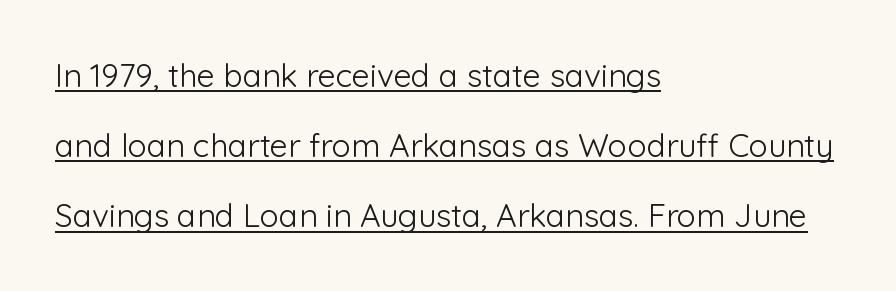
Spacing verdict: proportional, widths tailored to each character. How would I describe the line gaps? Wide and relaxed. One-word summary of the alignment: left. I'd call this a sans setting — the letters go barefoot. The words here are underlined.
